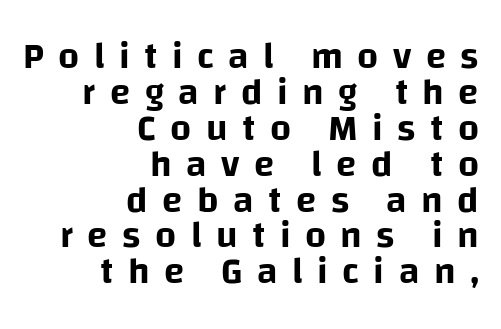
Q: Is the text italic (slanted)? A: No, it is upright.
Q: Is the typeface a serif or a sans-serif typeface? A: Sans-serif.
Q: Is the text underlined? A: No.
Q: How is the paragraph aligned? A: Right-aligned.
Q: Is the spacing between letters normal or unusually wide? A: Unusually wide.
Q: Is the spacing between lines tight, normal or loose? A: Tight.
Q: Width (condensed, normal, or wide)? A: Normal.
Q: Stroke contrast? A: Low.
Q: x-height? A: Large.
Q: Monospaced? A: No.
